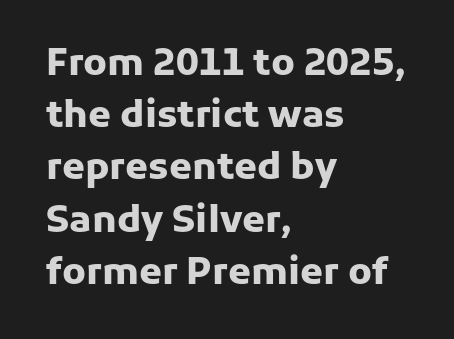
The space beneath each line is pristine and unruled. Horizontal bands of white between lines are of average thickness. Reading down the block, your eye returns to a fixed left position each line. Notice how the stems are strictly vertical — no italics here. Weight check: bold — yes, fully.
